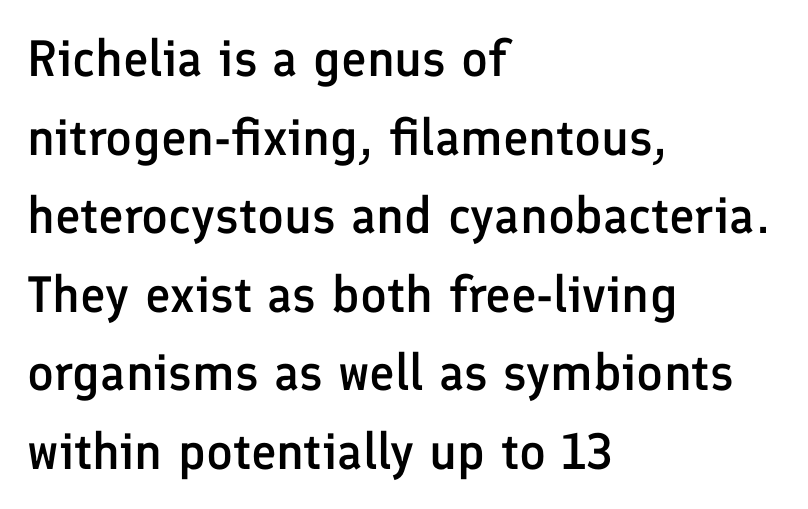
{"serif": "no", "italic": "no", "bold": "semi", "weight": "semibold", "width": "normal", "stroke_contrast": "low", "x_height": "medium", "monospaced": "no", "underline": "no", "align": "left", "line_spacing": "normal", "line_spacing_ratio": 1.54, "letter_spacing": "normal", "letter_spacing_em": 0.0, "glyph_px": 51}
